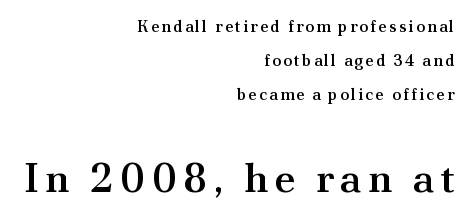
Q: Is the text bold? A: Semi-bold.
Q: Is the text italic (slanted)? A: No, it is upright.
Q: Is the typeface a serif or a sans-serif typeface? A: Serif.
Q: Is the text underlined? A: No.
Q: How is the paragraph aligned? A: Right-aligned.
Q: Is the spacing between lines tight, normal or loose? A: Loose.
Q: Which block of text is set in a larger size, the first (top) or the second (bottom)? A: The second (bottom) one.
Q: Width (condensed, normal, or wide)? A: Normal.
Q: Stroke contrast? A: Medium.
Q: x-height? A: Small.
Q: Monospaced? A: No.
